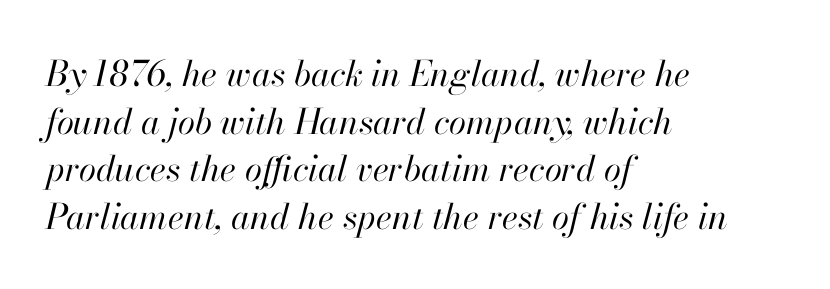
The image shows 35 px regular-weight type, italic (leaning right); set left-aligned, normal line spacing (1.36x), normal letter spacing, not underlined; high stroke contrast and a small x-height.
